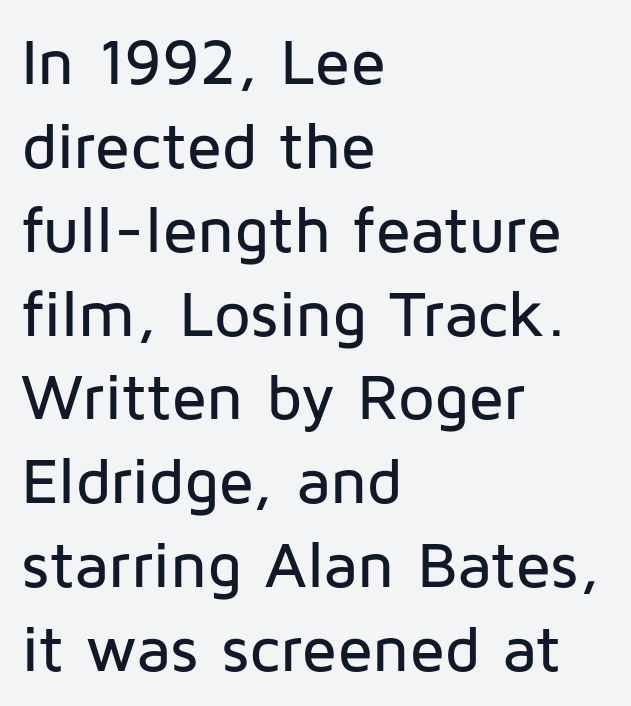
The image shows 65 px sans-serif type, upright; set left-aligned, normal line spacing (1.29x), normal letter spacing, not underlined; low stroke contrast and a medium x-height.
